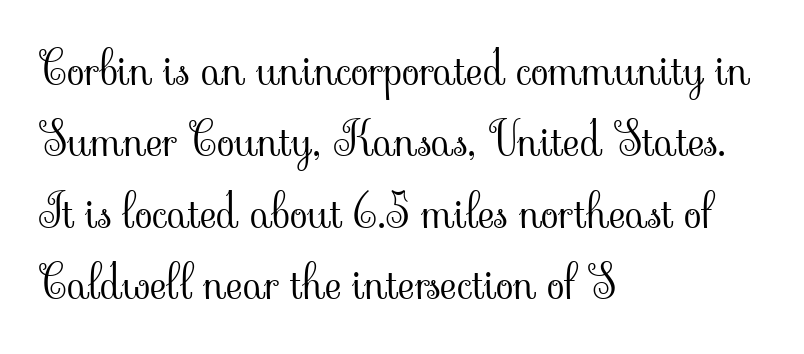
Horizontal bands of white between lines are of average thickness. Is this a heavy cut? Hardly; it is regular or lighter. The line texture is even and compact thanks to regular tracking. The lettering holds an erect, upright posture throughout.
